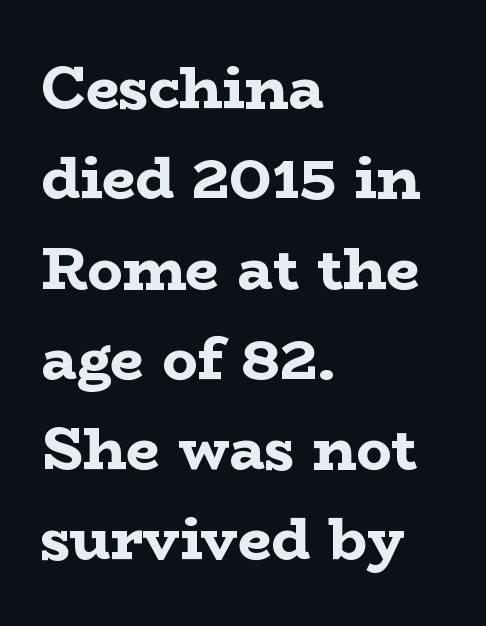
{"serif": "yes", "italic": "no", "bold": "yes", "weight": "bold", "width": "wide", "stroke_contrast": "low", "x_height": "medium", "monospaced": "no", "underline": "no", "align": "left", "line_spacing": "normal", "line_spacing_ratio": 1.53, "letter_spacing": "normal", "letter_spacing_em": 0.0, "glyph_px": 59}
